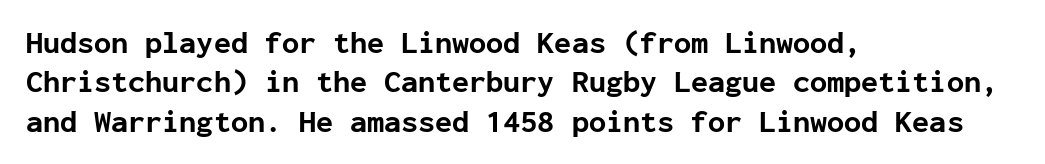
Do the characters align in a grid? Yes, the font is monospaced. The type is set solid horizontally, with unmodified tracking. The gap between lines stays unmarked. Bold? Absolutely — the strokes are thick and heavy.
